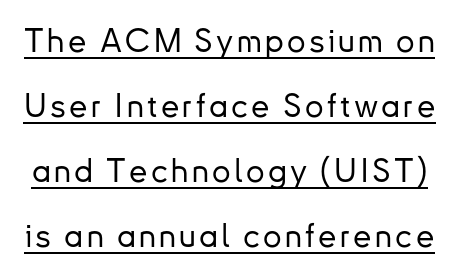
{"serif": "no", "italic": "no", "width": "normal", "stroke_contrast": "low", "x_height": "small", "monospaced": "no", "underline": "yes", "line_spacing": "loose", "line_spacing_ratio": 1.97, "glyph_px": 33}
